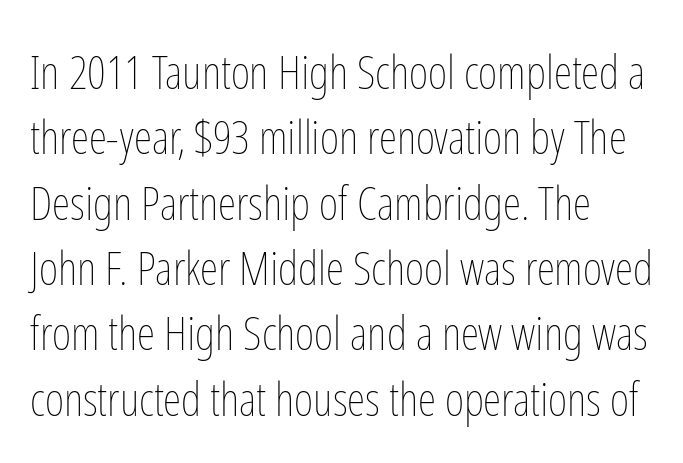
This is not heavy type; no bold has been used. The leading is moderate, giving the passage an even texture. Compared with typical body copy, the letter spacing here is the same. Looks like regular typesetting: each glyph gets only the width it needs. Type without underlining. Designer's note — italics off, roman on.
